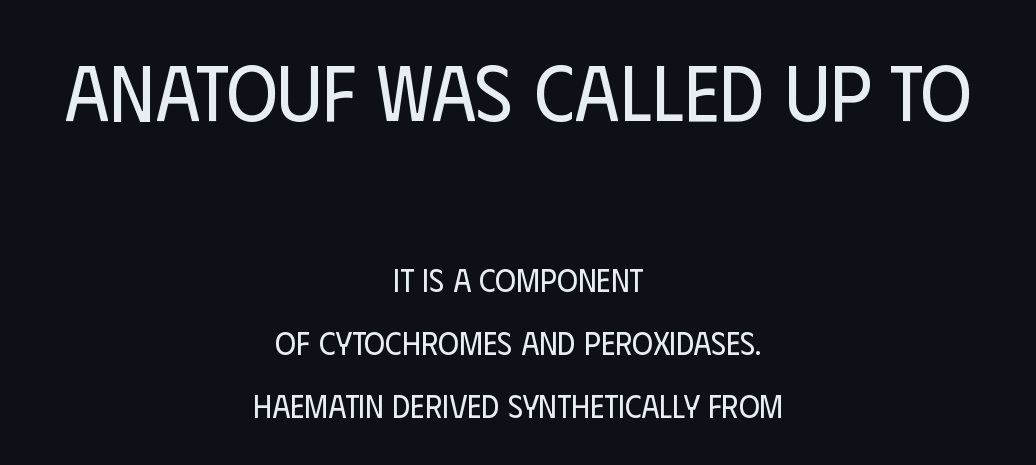
The type sits square on the baseline with zero lean. Each new line begins a long way beneath the previous one. Weight: in the light-to-regular range. Words appear dense and cohesive because spacing is normal. Check the space under the baseline: it is left empty. The block sitting higher on the canvas is the one with enlarged characters.
